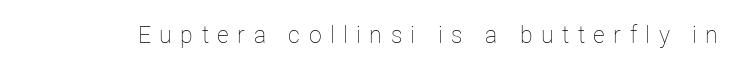
{"italic": "no", "bold": "no", "underline": "no", "letter_spacing": "wide", "letter_spacing_em": 0.37, "glyph_px": 23}
